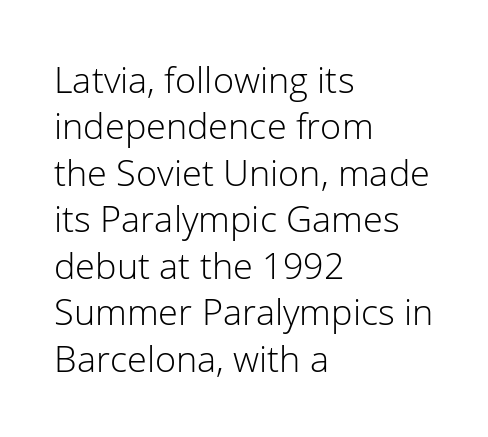
Honestly, the letter spacing is just normal — you wouldn't notice it. The characters are drawn with everyday or finer stroke widths. The line-height multiplier appears to be the usual default. Plain, unruled lines of type. Varying glyph widths throughout — classic text-font behaviour.
